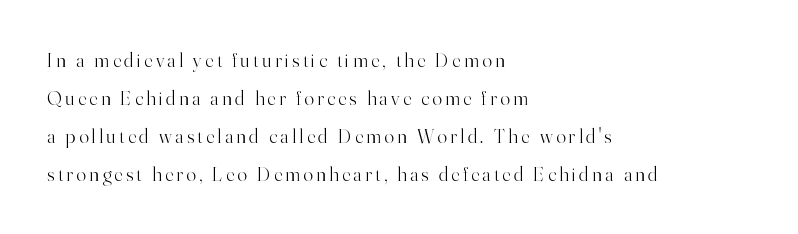
{"italic": "no", "bold": "no", "underline": "no", "align": "left", "line_spacing": "loose", "line_spacing_ratio": 1.9, "glyph_px": 20}
